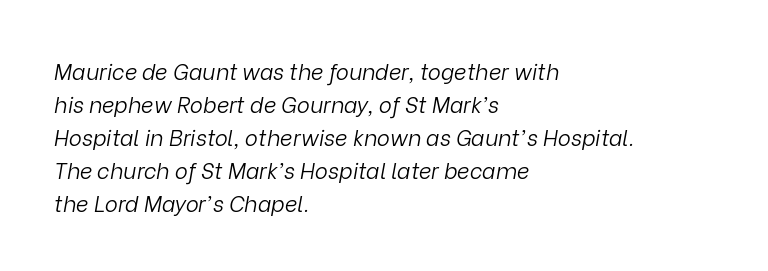
The image shows 22 px text type, italic (leaning right); set left-aligned, normal line spacing (1.5x), normal letter spacing, not underlined.
